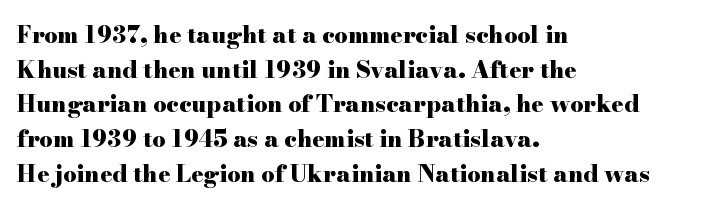
Q: Is the text bold? A: Yes.
Q: Is the text italic (slanted)? A: No, it is upright.
Q: Is the text underlined? A: No.
Q: How is the paragraph aligned? A: Left-aligned.
Q: Is the spacing between letters normal or unusually wide? A: Normal.
Q: Is the spacing between lines tight, normal or loose? A: Normal.
